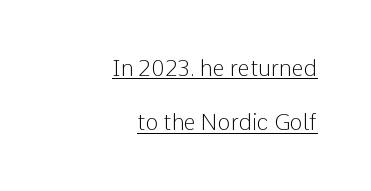
Q: Is the text bold? A: No.
Q: Is the text italic (slanted)? A: No, it is upright.
Q: Is the text underlined? A: Yes.
Q: How is the paragraph aligned? A: Right-aligned.
Q: Is the spacing between letters normal or unusually wide? A: Normal.
Q: Is the spacing between lines tight, normal or loose? A: Loose.
